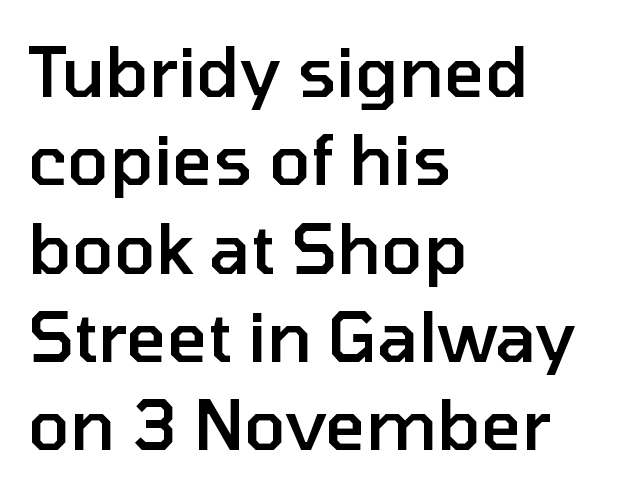
{"serif": "no", "italic": "no", "bold": "semi", "weight": "semibold", "width": "normal", "stroke_contrast": "low", "x_height": "medium", "monospaced": "no", "underline": "no", "align": "left", "line_spacing": "normal", "line_spacing_ratio": 1.28, "letter_spacing": "normal", "letter_spacing_em": 0.0, "glyph_px": 69}
